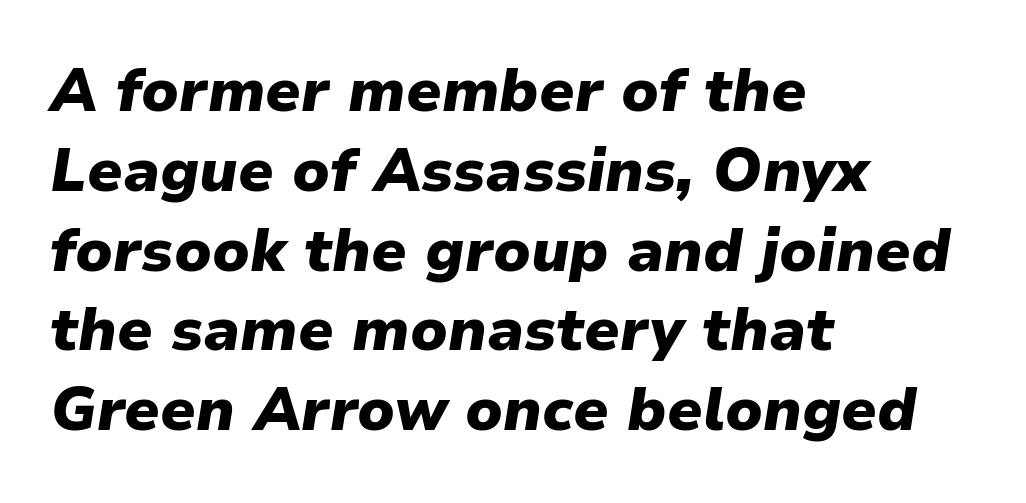
{"italic": "yes", "lean": "right", "slant_degrees": 9, "bold": "yes", "weight": "heavy", "width": "normal", "stroke_contrast": "low", "x_height": "medium", "monospaced": "no", "underline": "no", "align": "left", "line_spacing": "normal", "line_spacing_ratio": 1.33, "letter_spacing": "normal", "letter_spacing_em": 0.0, "glyph_px": 60}
